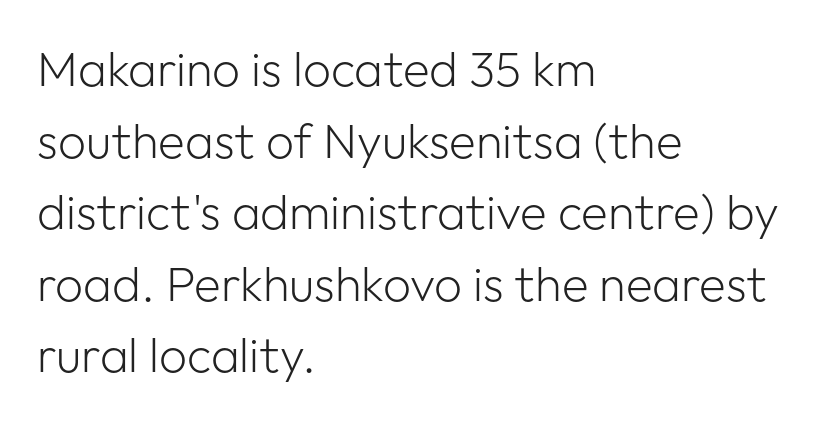
{"serif": "no", "italic": "no", "bold": "no", "weight": "light", "width": "normal", "stroke_contrast": "low", "x_height": "medium", "monospaced": "no", "underline": "no", "align": "left", "line_spacing": "normal", "line_spacing_ratio": 1.46, "letter_spacing": "normal", "letter_spacing_em": 0.0, "glyph_px": 49}
